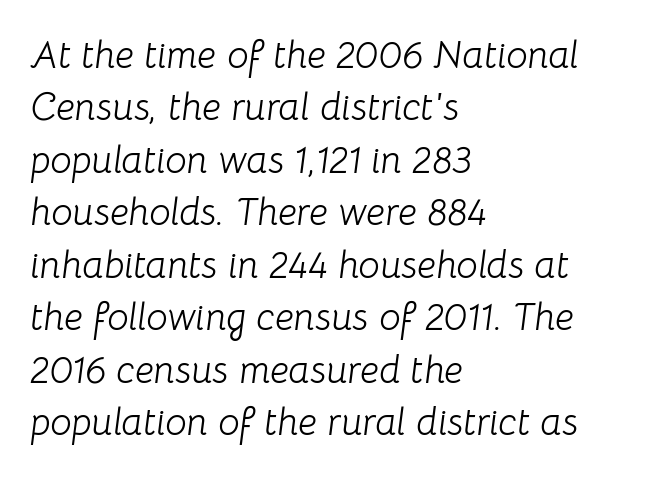
The image shows 38 px light type, italic (leaning right); set left-aligned, normal line spacing (1.38x), normal letter spacing, not underlined; low stroke contrast and a medium x-height.
